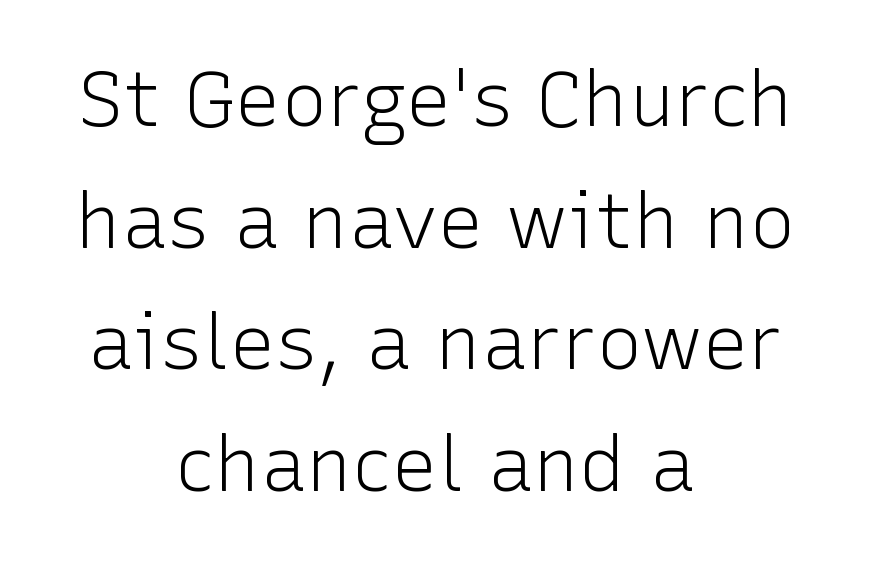
Q: Is the text bold? A: No.
Q: Is the text italic (slanted)? A: No, it is upright.
Q: Is the typeface a serif or a sans-serif typeface? A: Sans-serif.
Q: Is the text underlined? A: No.
Q: How is the paragraph aligned? A: Centered.
Q: Is the spacing between letters normal or unusually wide? A: Normal.
Q: Is the spacing between lines tight, normal or loose? A: Normal.
Q: Width (condensed, normal, or wide)? A: Normal.
Q: Stroke contrast? A: Low.
Q: x-height? A: Medium.
Q: Monospaced? A: No.
